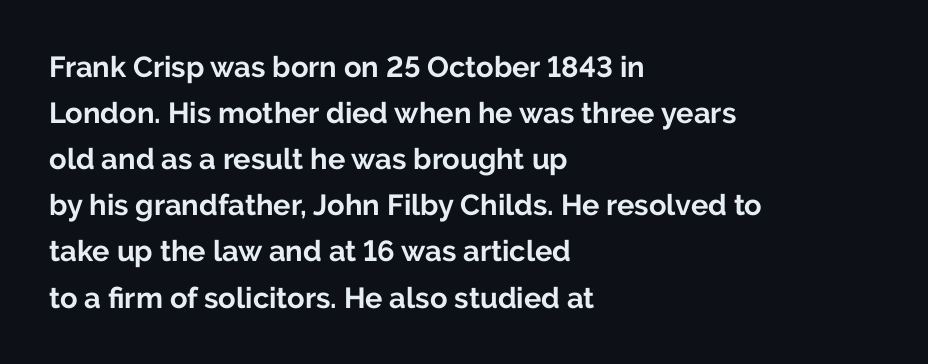
Q: Is the text bold? A: Yes.
Q: Is the text italic (slanted)? A: No, it is upright.
Q: Is the typeface a serif or a sans-serif typeface? A: Sans-serif.
Q: Is the text underlined? A: No.
Q: How is the paragraph aligned? A: Left-aligned.
Q: Is the spacing between letters normal or unusually wide? A: Normal.
Q: Is the spacing between lines tight, normal or loose? A: Normal.
Q: Width (condensed, normal, or wide)? A: Normal.
Q: Stroke contrast? A: Low.
Q: x-height? A: Medium.
Q: Monospaced? A: No.
